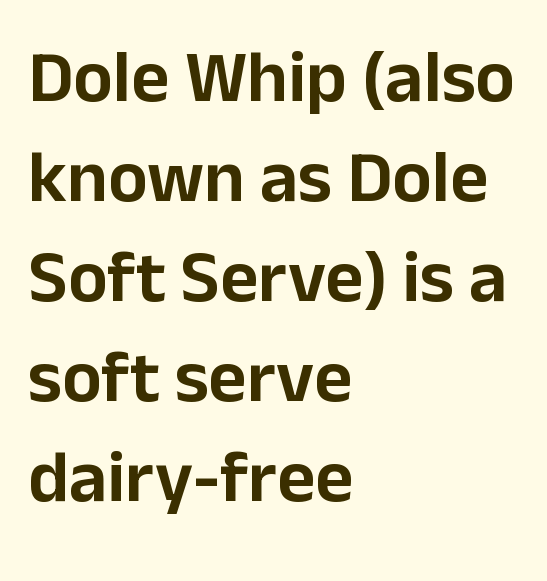
Q: Is the text italic (slanted)? A: No, it is upright.
Q: Is the typeface a serif or a sans-serif typeface? A: Sans-serif.
Q: Is the text underlined? A: No.
Q: How is the paragraph aligned? A: Left-aligned.
Q: Is the spacing between letters normal or unusually wide? A: Normal.
Q: Is the spacing between lines tight, normal or loose? A: Normal.
Q: Width (condensed, normal, or wide)? A: Normal.
Q: Stroke contrast? A: Low.
Q: x-height? A: Medium.
Q: Monospaced? A: No.
